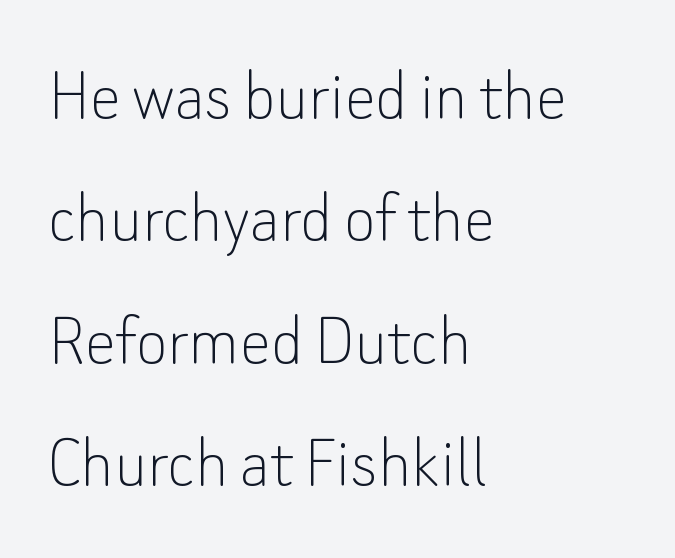
{"serif": "no", "italic": "no", "bold": "no", "weight": "thin", "width": "normal", "stroke_contrast": "low", "x_height": "small", "monospaced": "no", "underline": "no", "align": "left", "line_spacing": "normal", "line_spacing_ratio": 1.59, "letter_spacing": "normal", "letter_spacing_em": 0.0, "glyph_px": 77}
